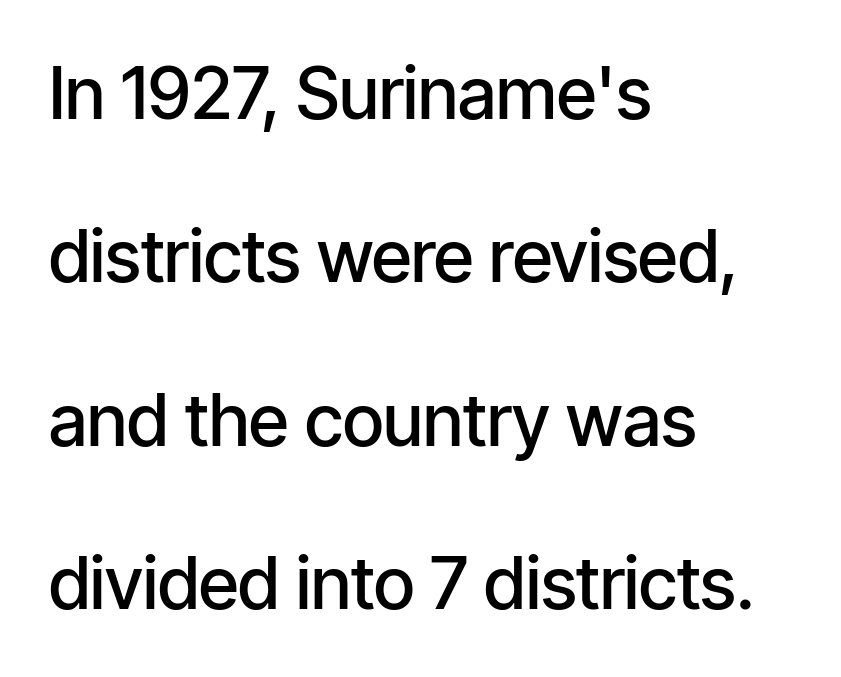
The image shows 72 px semibold, condensed sans-serif type, upright; set left-aligned, loose line spacing (2.27x), normal letter spacing, not underlined; low stroke contrast and a medium x-height.
